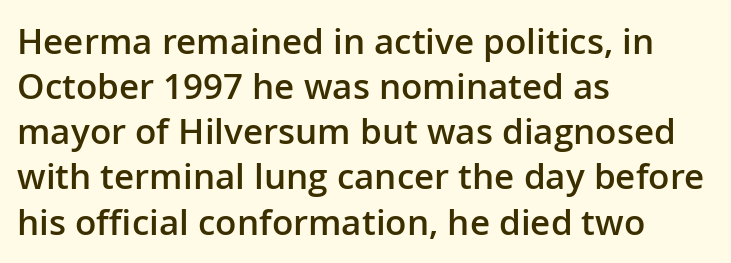
{"serif": "no", "italic": "no", "bold": "semi", "weight": "semibold", "width": "normal", "stroke_contrast": "low", "x_height": "medium", "monospaced": "no", "underline": "no", "align": "left", "line_spacing": "normal", "line_spacing_ratio": 1.29, "letter_spacing": "normal", "letter_spacing_em": 0.0, "glyph_px": 35}
